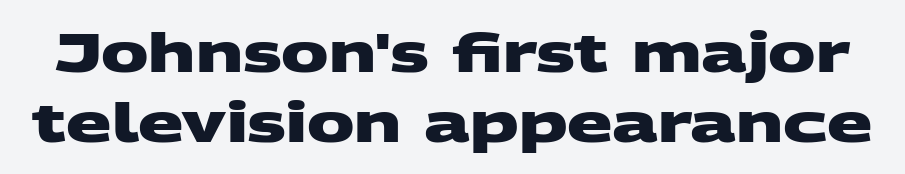
The image shows 53 px heavy, wide sans-serif type; set normal line spacing (1.32x), normal letter spacing, not underlined; medium stroke contrast and a large x-height.
